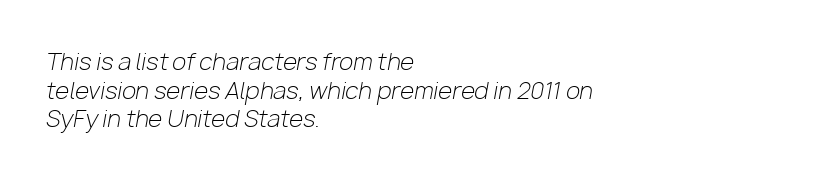
No letter is thick-stroked: the sample isn't bold. This is oblique type, the kind used for emphasis or titles. The rows are spaced the way most documents space them. The area under the type is left untouched. How are the letters spaced? Ordinarily, with no added tracking. A classic flush-left, rag-right setting is used for this passage.
